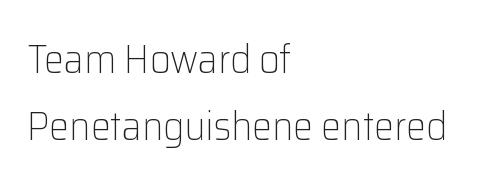
{"serif": "no", "italic": "no", "bold": "no", "weight": "light", "width": "normal", "stroke_contrast": "low", "x_height": "medium", "monospaced": "no", "underline": "no", "align": "left", "line_spacing": "normal", "line_spacing_ratio": 1.68, "letter_spacing": "normal", "letter_spacing_em": 0.0, "glyph_px": 40}
